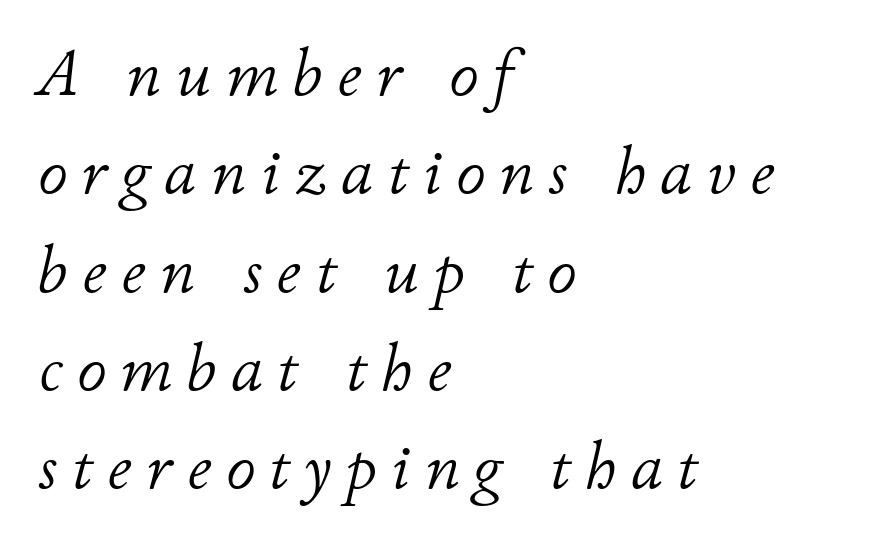
{"italic": "yes", "lean": "right", "slant_degrees": 11, "bold": "no", "weight": "light", "width": "normal", "stroke_contrast": "low", "x_height": "small", "monospaced": "no", "underline": "no", "align": "left", "line_spacing": "normal", "line_spacing_ratio": 1.49, "letter_spacing": "wide", "letter_spacing_em": 0.22, "glyph_px": 66}
